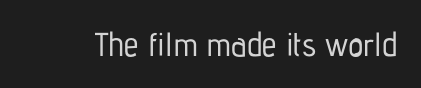
The image shows 33 px condensed sans-serif type, upright; set normal letter spacing, not underlined; low stroke contrast and a medium x-height.
